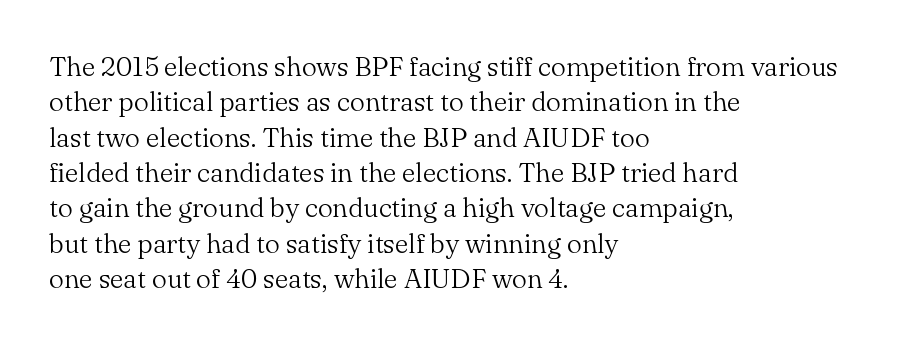
Q: Is the text bold? A: No.
Q: Is the text italic (slanted)? A: No, it is upright.
Q: Is the text underlined? A: No.
Q: How is the paragraph aligned? A: Left-aligned.
Q: Is the spacing between letters normal or unusually wide? A: Normal.
Q: Is the spacing between lines tight, normal or loose? A: Normal.
